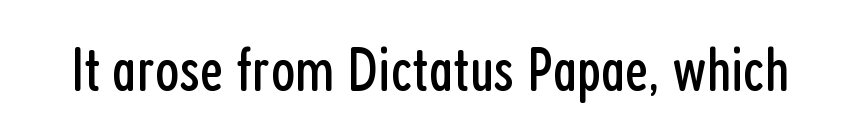
These lines are composed in type without serifs. Unlike italic type, these characters show no tilt at all. Bare-footed words on every line. The typesetting does not lean heavy: it is not bold. The rendering keeps characters at their native spacing. These lines are rendered in a variable-pitch font.
